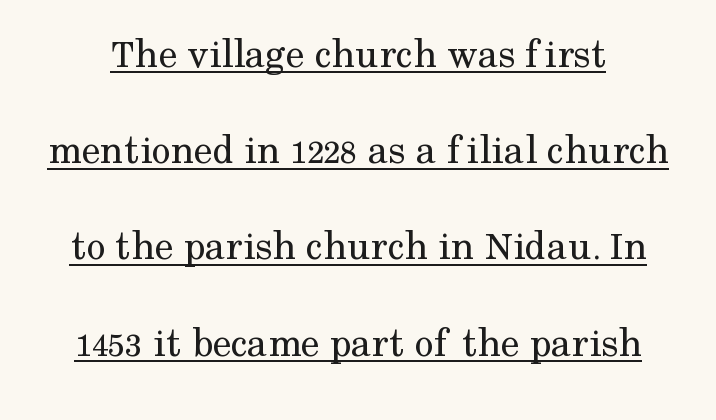
The font sits on the lighter half of the weight spectrum, regular included. Every character sits straight up, as roman type does. Stroke terminals: seriffed. These characters rest on top of a visible drawn line.
